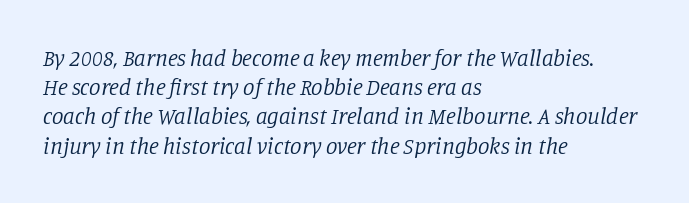
You can tell it's italic because the verticals aren't actually vertical. Glyph-to-glyph distance matches everyday printed text. The paragraph has a hard left edge and a soft right edge. The passage shown stacks its lines at a standard gap. Stems here are at most as thick as an everyday book face. A clean baseline with only descenders dipping below it.
